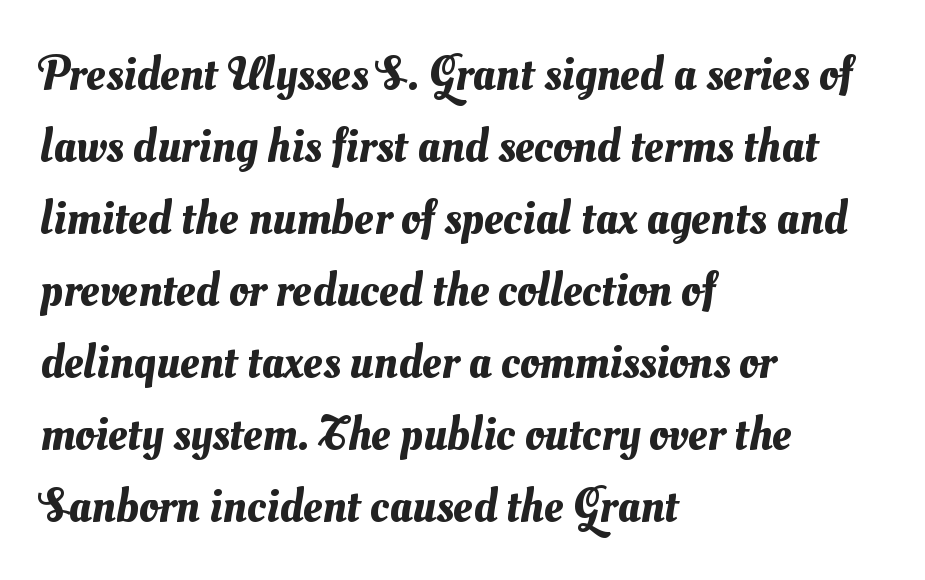
Q: Is the text underlined? A: No.
Q: How is the paragraph aligned? A: Left-aligned.
Q: Is the spacing between letters normal or unusually wide? A: Normal.
Q: Is the spacing between lines tight, normal or loose? A: Normal.
Q: Width (condensed, normal, or wide)? A: Normal.
Q: Stroke contrast? A: Medium.
Q: x-height? A: Small.
Q: Monospaced? A: No.
